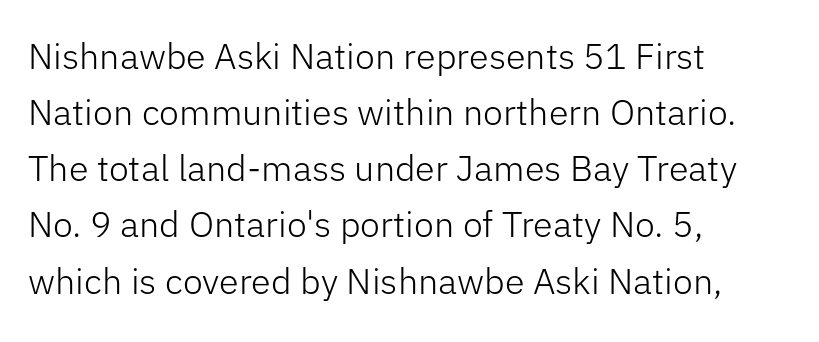
Q: Is the text bold? A: No.
Q: Is the text italic (slanted)? A: No, it is upright.
Q: Is the typeface a serif or a sans-serif typeface? A: Sans-serif.
Q: Is the text underlined? A: No.
Q: How is the paragraph aligned? A: Left-aligned.
Q: Is the spacing between letters normal or unusually wide? A: Normal.
Q: Is the spacing between lines tight, normal or loose? A: Normal.
Q: Width (condensed, normal, or wide)? A: Normal.
Q: Stroke contrast? A: Low.
Q: x-height? A: Medium.
Q: Monospaced? A: No.
